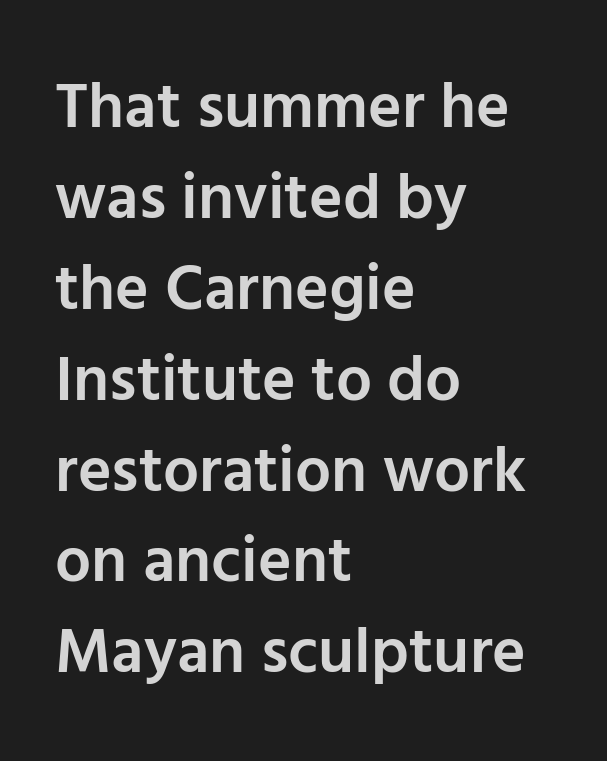
The image shows 64 px semibold sans-serif type, upright; set left-aligned, normal line spacing (1.42x), normal letter spacing, not underlined; low stroke contrast and a medium x-height.
